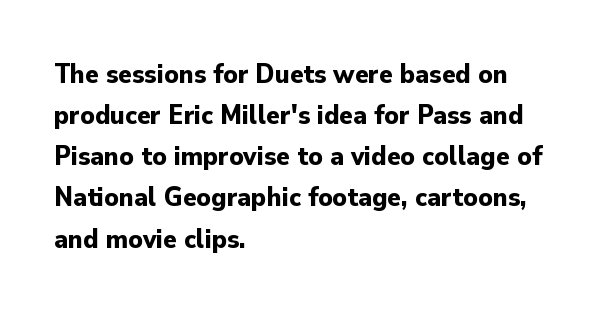
{"serif": "no", "italic": "no", "bold": "yes", "weight": "bold", "width": "normal", "stroke_contrast": "low", "x_height": "small", "monospaced": "no", "underline": "no", "align": "left", "line_spacing": "normal", "line_spacing_ratio": 1.47, "letter_spacing": "normal", "letter_spacing_em": 0.0, "glyph_px": 28}
